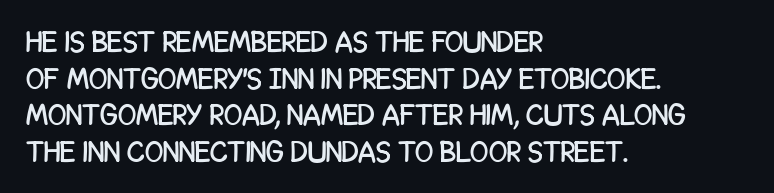
Q: Is the text italic (slanted)? A: No, it is upright.
Q: Is the typeface a serif or a sans-serif typeface? A: Sans-serif.
Q: Is the text underlined? A: No.
Q: How is the paragraph aligned? A: Left-aligned.
Q: Is the spacing between letters normal or unusually wide? A: Normal.
Q: Width (condensed, normal, or wide)? A: Condensed.
Q: Stroke contrast? A: Low.
Q: x-height? A: Large.
Q: Monospaced? A: No.
